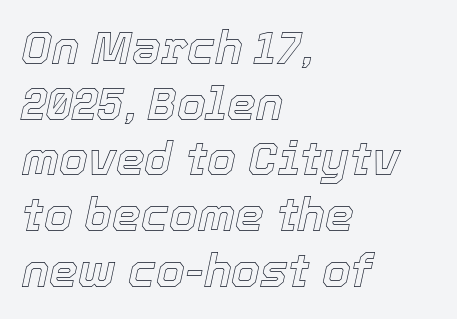
The image shows 46 px text type, italic (leaning right); set left-aligned, line spacing 1.21x, normal letter spacing, not underlined; a medium x-height.
